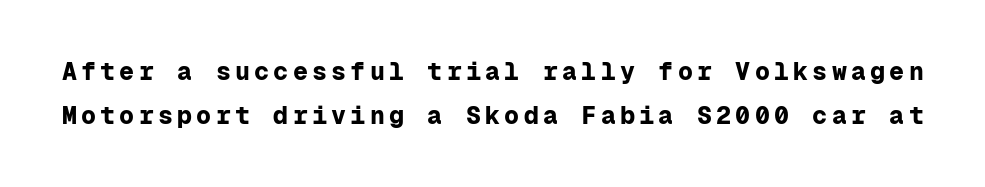
Words float on clear page, feet unadorned. Unlike italic type, these characters show no tilt at all. Plenty of ink on the page — the face is bold.
